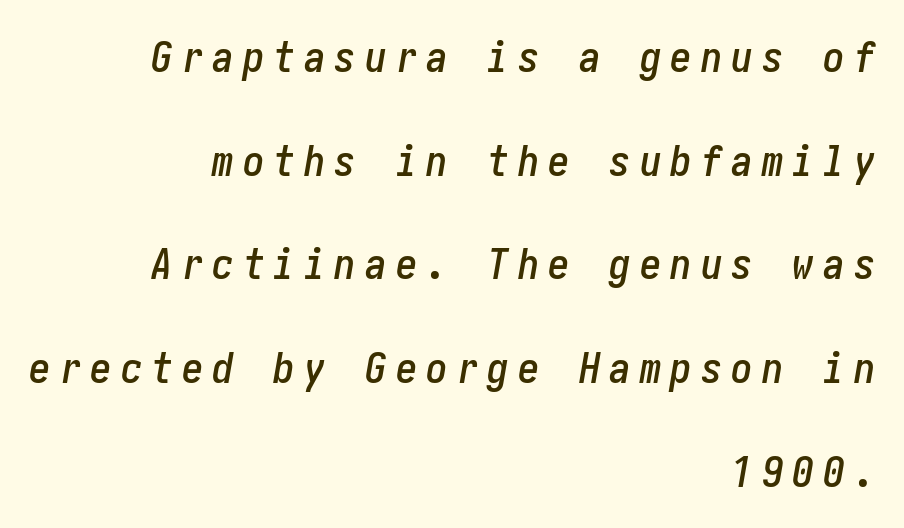
Italic: yes, the glyphs are oblique. The lines are quadded right. Check the space under the baseline: it is left empty. Glyph-to-glyph distance is far greater than everyday printed text. Is there much room between lines? Yes — plenty of vertical air separates them.
